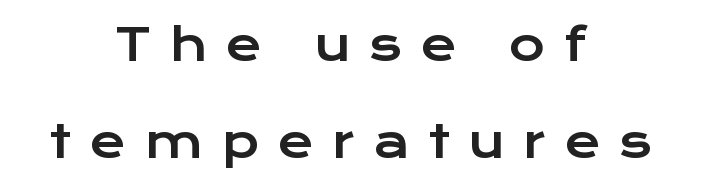
{"serif": "no", "italic": "no", "width": "wide", "stroke_contrast": "low", "x_height": "medium", "monospaced": "no", "underline": "no", "align": "center", "line_spacing": "loose", "line_spacing_ratio": 2.21, "letter_spacing": "wide", "letter_spacing_em": 0.42, "glyph_px": 44}
